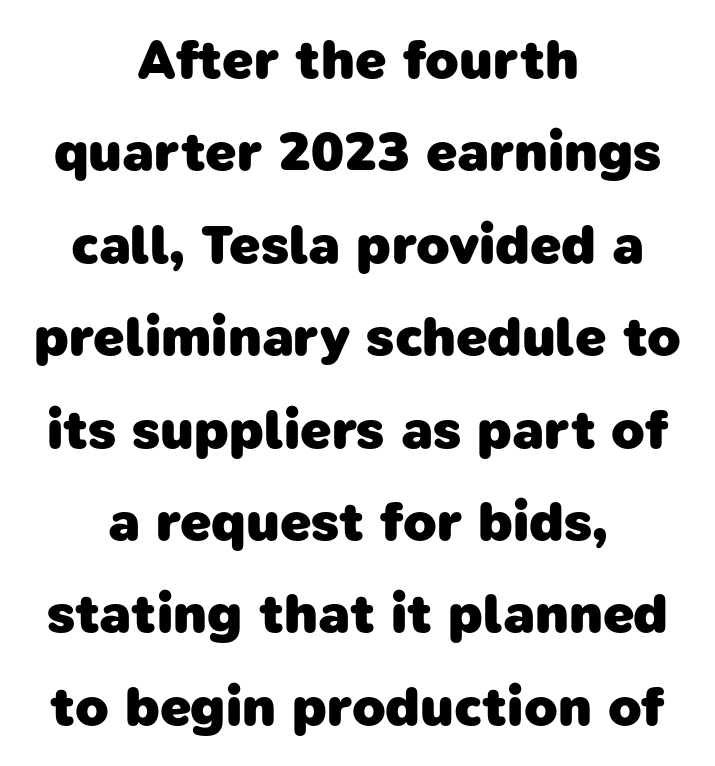
{"serif": "no", "bold": "yes", "weight": "heavy", "width": "normal", "stroke_contrast": "low", "x_height": "medium", "monospaced": "no", "underline": "no", "align": "center", "line_spacing": "normal", "line_spacing_ratio": 1.68, "letter_spacing": "normal", "letter_spacing_em": 0.0, "glyph_px": 55}
